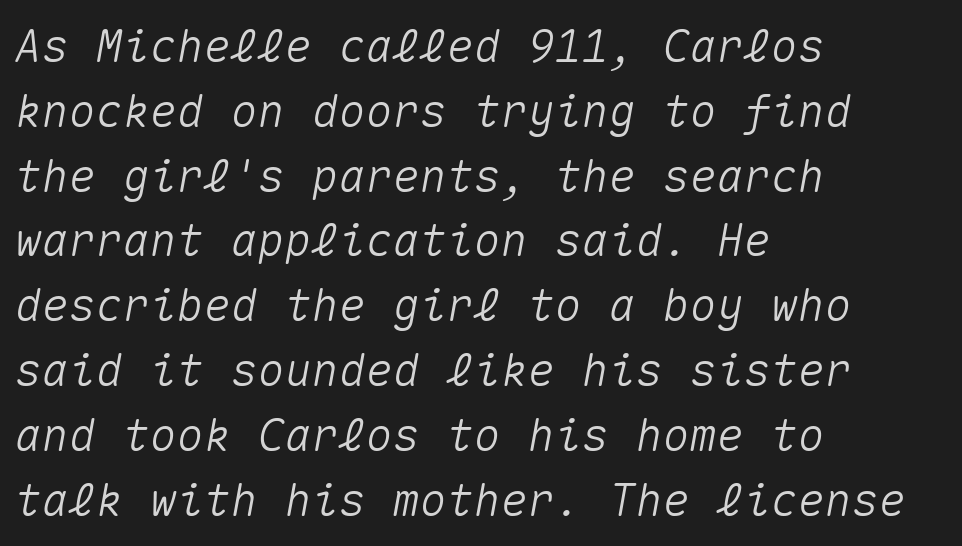
{"italic": "yes", "lean": "right", "slant_degrees": 10, "width": "normal", "stroke_contrast": "medium", "x_height": "medium", "monospaced": "yes", "underline": "no", "align": "left", "line_spacing": "normal", "line_spacing_ratio": 1.44, "letter_spacing": "normal", "letter_spacing_em": 0.0, "glyph_px": 45}
